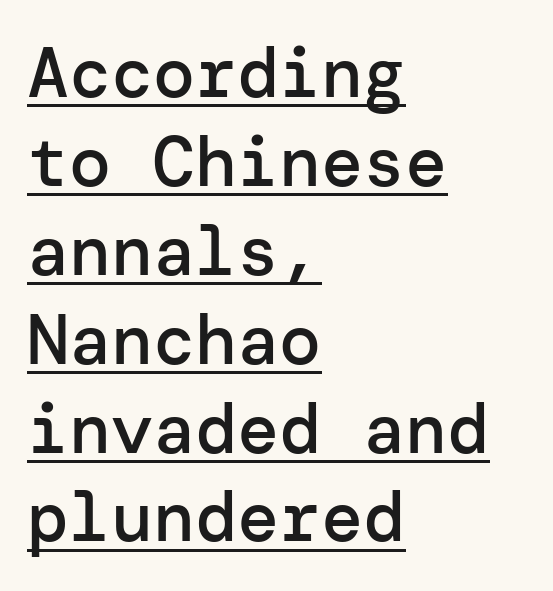
{"serif": "no", "italic": "no", "bold": "semi", "weight": "semibold", "width": "normal", "stroke_contrast": "low", "x_height": "medium", "underline": "yes", "align": "left", "line_spacing": "normal", "line_spacing_ratio": 1.27, "letter_spacing": "normal", "letter_spacing_em": 0.0, "glyph_px": 70}
